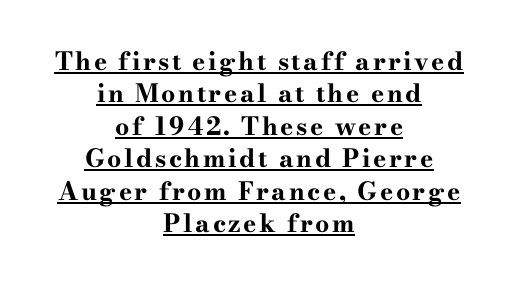
{"italic": "no", "bold": "yes", "underline": "yes", "align": "center", "line_spacing": "normal", "line_spacing_ratio": 1.3, "glyph_px": 25}
